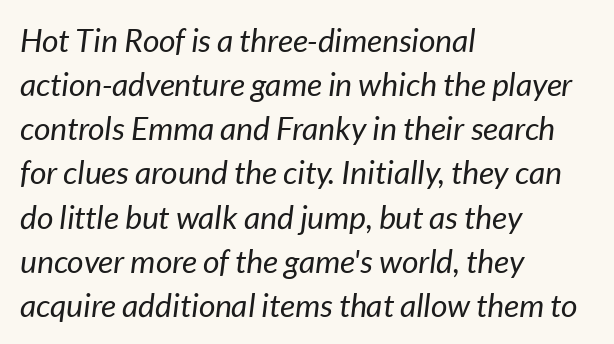
Q: Is the text bold? A: No.
Q: Is the text italic (slanted)? A: Yes, it leans right by about 7 degrees.
Q: Is the text underlined? A: No.
Q: How is the paragraph aligned? A: Left-aligned.
Q: Is the spacing between letters normal or unusually wide? A: Normal.
Q: Is the spacing between lines tight, normal or loose? A: Normal.
Q: Width (condensed, normal, or wide)? A: Normal.
Q: Stroke contrast? A: Low.
Q: x-height? A: Medium.
Q: Monospaced? A: No.
